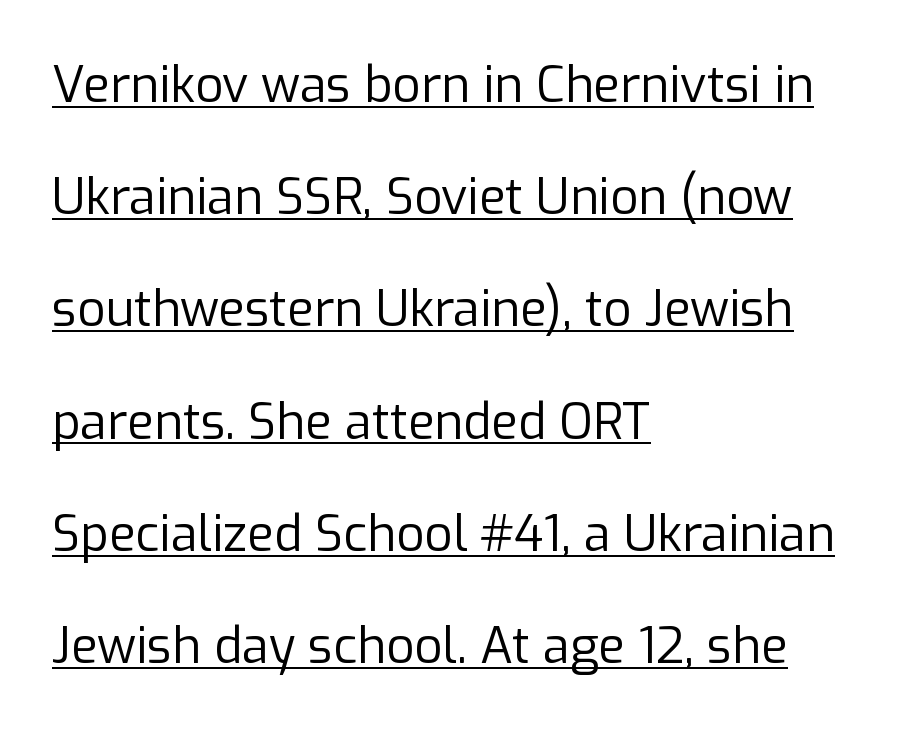
Q: Is the text bold? A: No.
Q: Is the text italic (slanted)? A: No, it is upright.
Q: Is the typeface a serif or a sans-serif typeface? A: Sans-serif.
Q: Is the text underlined? A: Yes.
Q: How is the paragraph aligned? A: Left-aligned.
Q: Is the spacing between letters normal or unusually wide? A: Normal.
Q: Is the spacing between lines tight, normal or loose? A: Loose.
Q: Width (condensed, normal, or wide)? A: Normal.
Q: Stroke contrast? A: Low.
Q: x-height? A: Medium.
Q: Monospaced? A: No.
